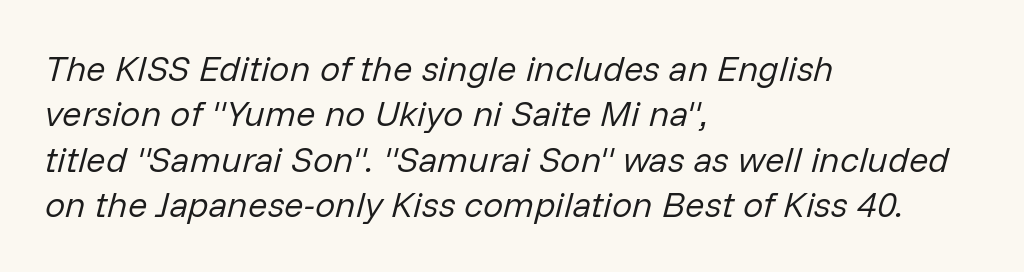
Note the varied advance widths — an 'i' is clearly narrower than an 'm'. Alignment: flush left. A bare baseline throughout the passage. Tracking here is standard; glyphs follow each other at the usual distance.
